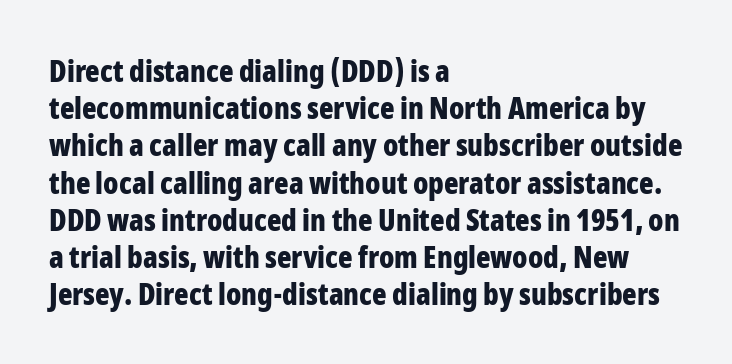
{"serif": "no", "italic": "no", "bold": "yes", "weight": "bold", "width": "condensed", "stroke_contrast": "low", "x_height": "medium", "monospaced": "no", "underline": "no", "align": "left", "line_spacing_ratio": 1.24, "letter_spacing": "normal", "letter_spacing_em": 0.0, "glyph_px": 30}
